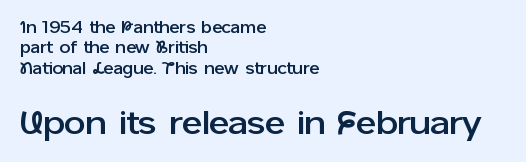
The image shows 34 px sans-serif type, upright; set left-aligned, line spacing 1.2x, normal letter spacing, not underlined; the second (bottom) block is 2.0x larger; low stroke contrast and a medium x-height.
